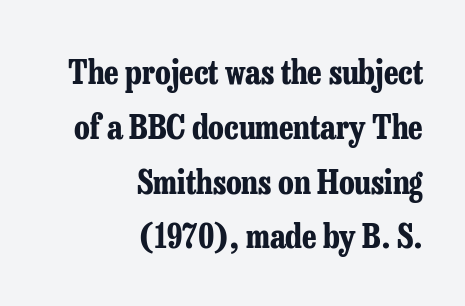
{"serif": "yes", "italic": "no", "bold": "yes", "weight": "bold", "width": "condensed", "stroke_contrast": "low", "x_height": "medium", "monospaced": "no", "underline": "no", "align": "right", "line_spacing": "normal", "line_spacing_ratio": 1.66, "letter_spacing": "normal", "letter_spacing_em": 0.0, "glyph_px": 33}
